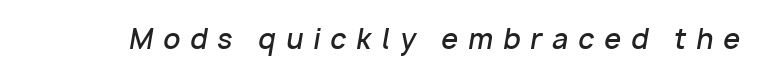
Q: Is the text bold? A: Semi-bold.
Q: Is the text italic (slanted)? A: Yes, it leans right by about 10 degrees.
Q: Is the text underlined? A: No.
Q: Is the spacing between letters normal or unusually wide? A: Unusually wide.
